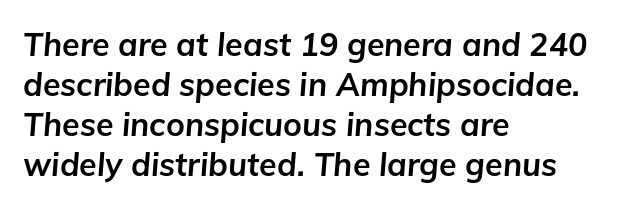
Q: Is the text bold? A: Yes.
Q: Is the text italic (slanted)? A: Yes, it leans right by about 5 degrees.
Q: Is the text underlined? A: No.
Q: How is the paragraph aligned? A: Left-aligned.
Q: Is the spacing between letters normal or unusually wide? A: Normal.
Q: Is the spacing between lines tight, normal or loose? A: Normal.
Q: Width (condensed, normal, or wide)? A: Normal.
Q: Stroke contrast? A: Low.
Q: x-height? A: Medium.
Q: Monospaced? A: No.
